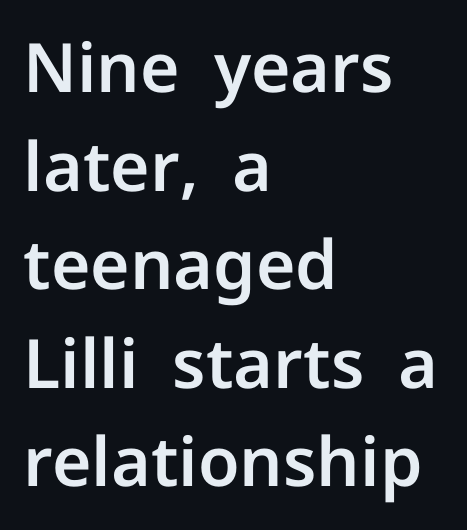
The image shows 68 px sans-serif type, upright; set left-aligned, normal line spacing (1.45x), normal letter spacing, not underlined; low stroke contrast and a medium x-height.
